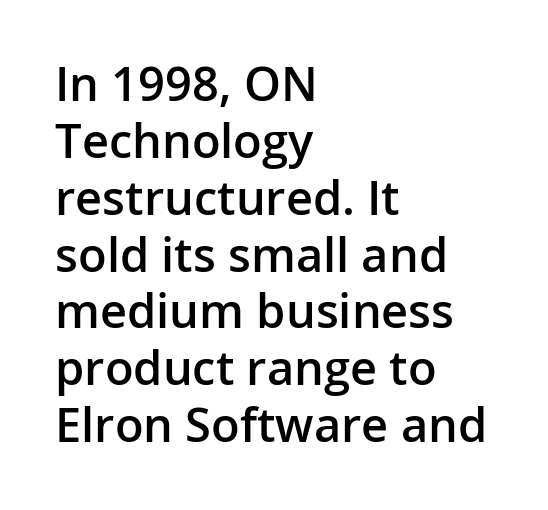
Q: Is the text bold? A: Semi-bold.
Q: Is the text italic (slanted)? A: No, it is upright.
Q: Is the typeface a serif or a sans-serif typeface? A: Sans-serif.
Q: Is the text underlined? A: No.
Q: How is the paragraph aligned? A: Left-aligned.
Q: Is the spacing between letters normal or unusually wide? A: Normal.
Q: Width (condensed, normal, or wide)? A: Normal.
Q: Stroke contrast? A: Low.
Q: x-height? A: Medium.
Q: Monospaced? A: No.
